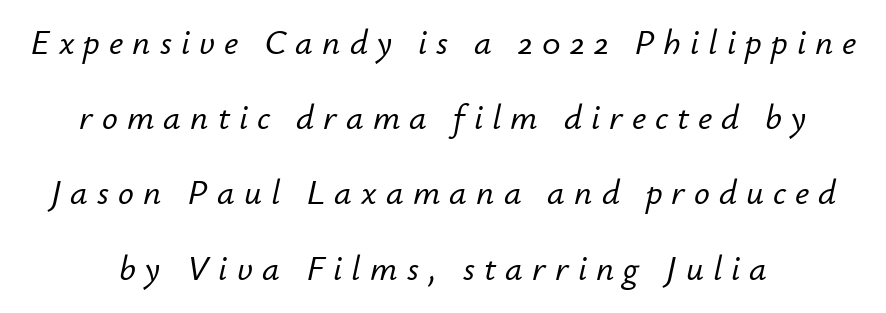
The image shows 35 px text type, italic (leaning right); set loose line spacing (2.15x), unusually wide letter spacing (+0.26 em), not underlined; low stroke contrast and a small x-height.
